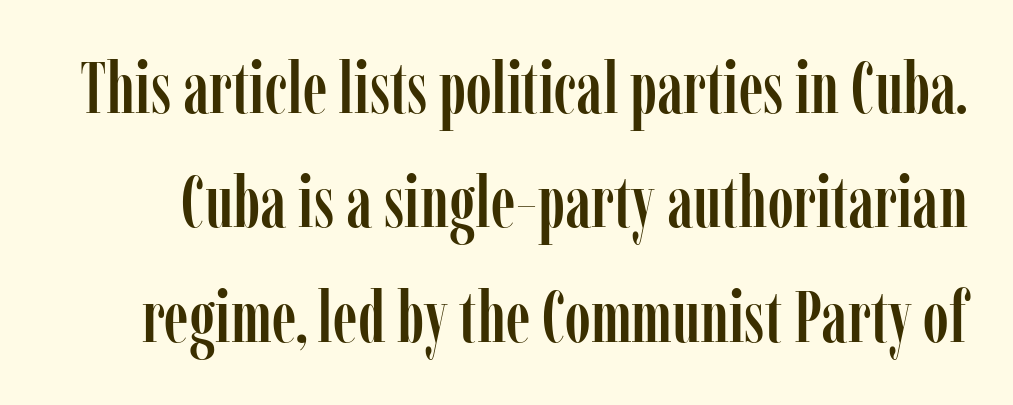
The image shows 71 px condensed serif type, upright; set normal line spacing (1.61x), normal letter spacing, not underlined; low stroke contrast and a medium x-height.
